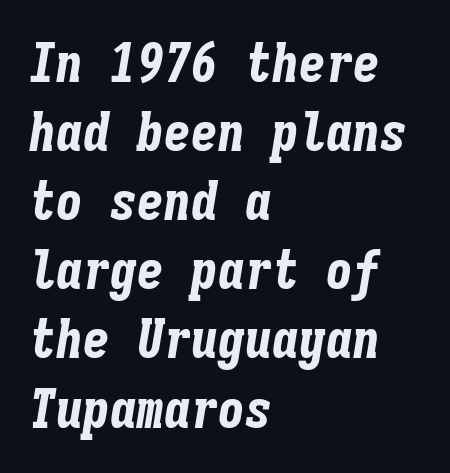
Q: Is the text bold? A: Yes.
Q: Is the text italic (slanted)? A: Yes, it leans right by about 9 degrees.
Q: Is the text underlined? A: No.
Q: How is the paragraph aligned? A: Left-aligned.
Q: Is the spacing between letters normal or unusually wide? A: Normal.
Q: Is the spacing between lines tight, normal or loose? A: Normal.
Q: Width (condensed, normal, or wide)? A: Condensed.
Q: Stroke contrast? A: Low.
Q: x-height? A: Medium.
Q: Monospaced? A: Yes.
